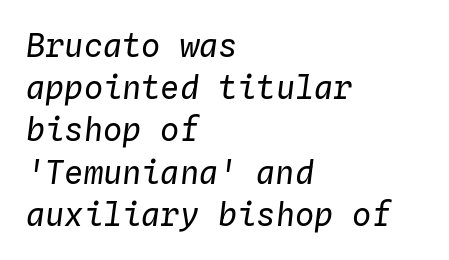
The image shows 32 px regular-weight type, italic (leaning right), monospaced; set left-aligned, normal line spacing (1.32x), normal letter spacing, not underlined; low stroke contrast and a medium x-height.
